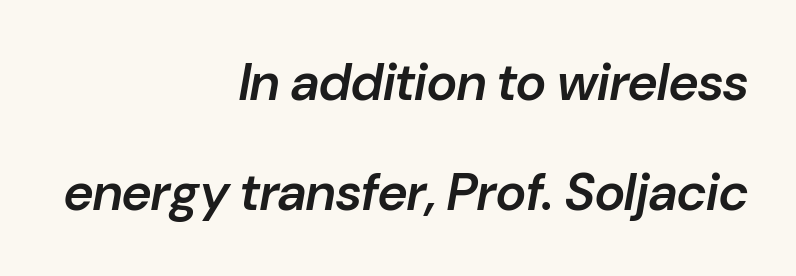
{"italic": "yes", "lean": "right", "slant_degrees": 10, "bold": "semi", "weight": "semibold", "width": "normal", "stroke_contrast": "low", "x_height": "medium", "monospaced": "no", "underline": "no", "align": "right", "line_spacing": "loose", "line_spacing_ratio": 2.12, "letter_spacing": "normal", "letter_spacing_em": 0.0, "glyph_px": 52}
